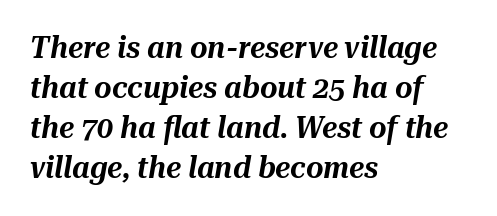
Q: Is the text italic (slanted)? A: Yes, it leans right by about 10 degrees.
Q: Is the text underlined? A: No.
Q: How is the paragraph aligned? A: Left-aligned.
Q: Is the spacing between letters normal or unusually wide? A: Normal.
Q: Is the spacing between lines tight, normal or loose? A: Normal.
Q: Width (condensed, normal, or wide)? A: Normal.
Q: Stroke contrast? A: Medium.
Q: x-height? A: Medium.
Q: Monospaced? A: No.
